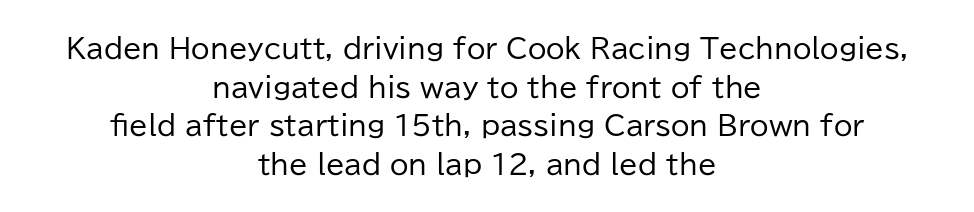
Q: Is the text bold? A: No.
Q: Is the text italic (slanted)? A: No, it is upright.
Q: Is the text underlined? A: No.
Q: How is the paragraph aligned? A: Centered.
Q: Is the spacing between letters normal or unusually wide? A: Normal.
Q: Is the spacing between lines tight, normal or loose? A: Normal.
